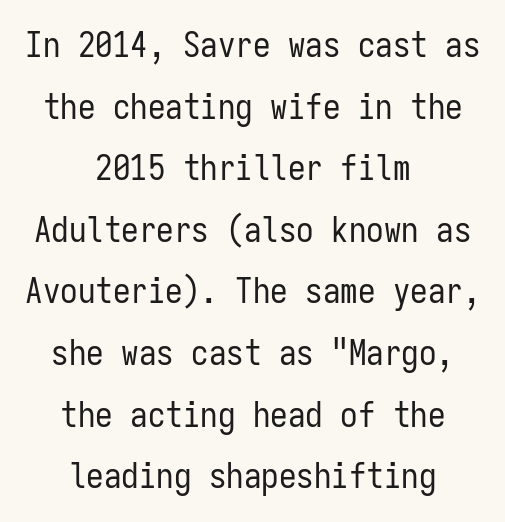
{"serif": "no", "italic": "no", "bold": "no", "weight": "regular", "width": "condensed", "stroke_contrast": "low", "x_height": "medium", "monospaced": "yes", "underline": "no", "align": "center", "line_spacing_ratio": 1.76, "letter_spacing": "normal", "letter_spacing_em": 0.0, "glyph_px": 35}
